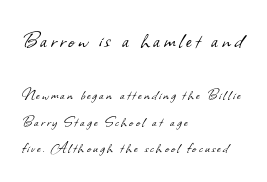
{"bold": "no", "underline": "no", "align": "left", "line_spacing": "normal", "line_spacing_ratio": 1.56, "larger_block": "first", "size_ratio": 1.53, "glyph_px": 26}
